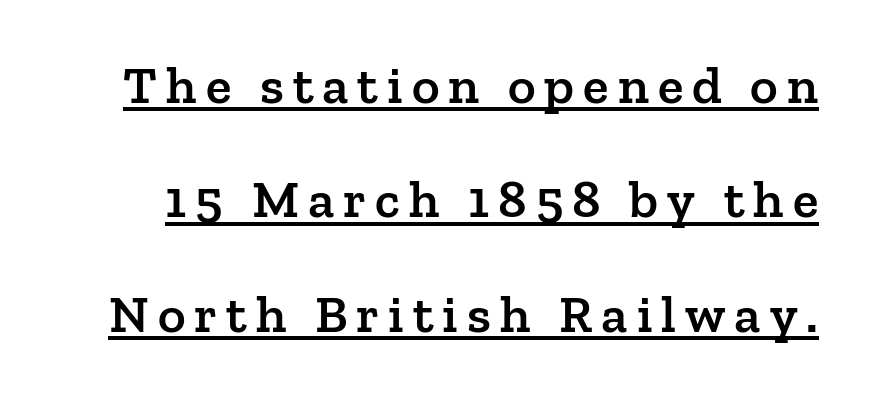
The image shows 53 px semibold serif type, upright; set loose line spacing (2.16x), underlined; low stroke contrast and a medium x-height.
